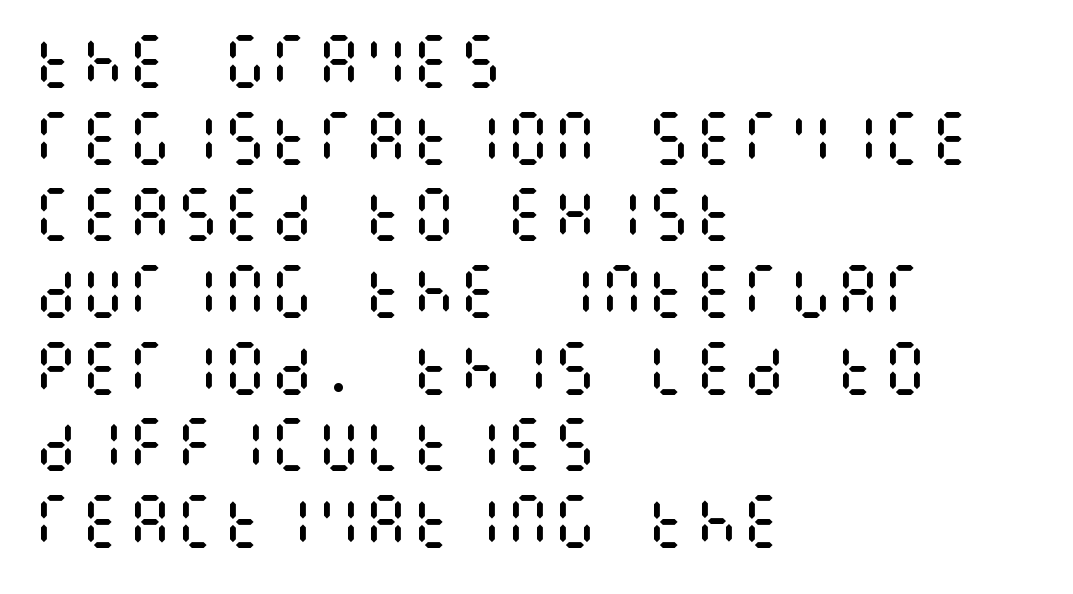
The image shows 59 px regular-weight, condensed type, upright; set left-aligned, normal line spacing (1.3x), normal letter spacing, not underlined; medium stroke contrast and a large x-height.
